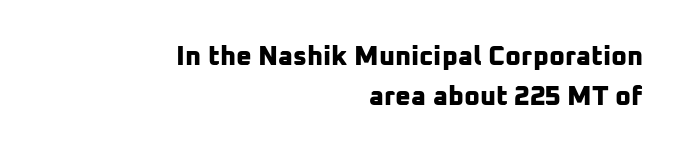
The image shows 27 px bold type; set right-aligned, normal line spacing (1.5x), normal letter spacing, not underlined.
